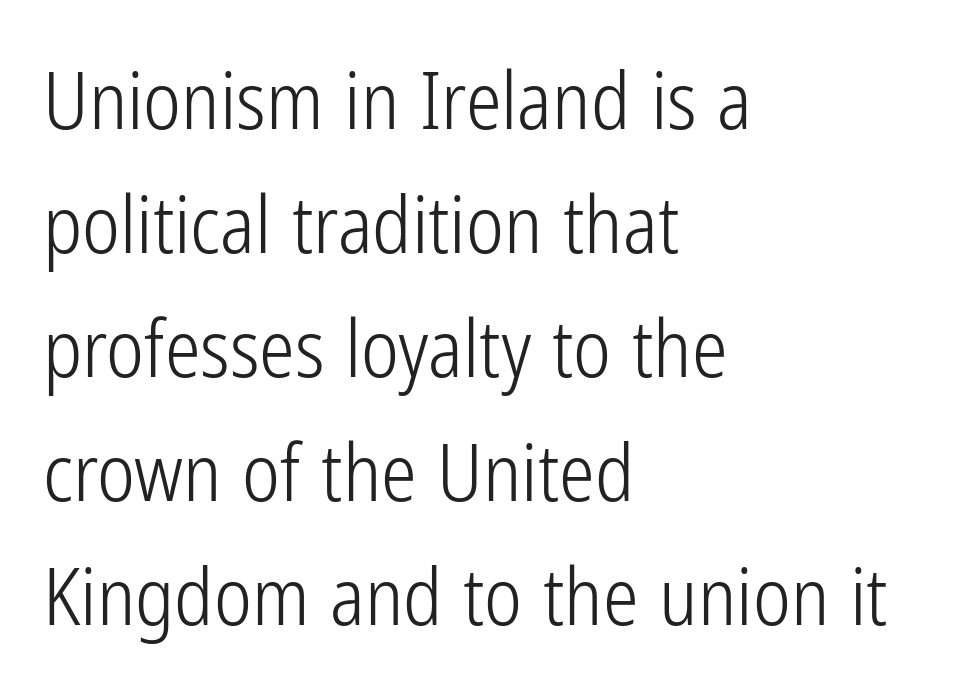
Q: Is the text bold? A: No.
Q: Is the text italic (slanted)? A: No, it is upright.
Q: Is the typeface a serif or a sans-serif typeface? A: Sans-serif.
Q: Is the text underlined? A: No.
Q: How is the paragraph aligned? A: Left-aligned.
Q: Is the spacing between letters normal or unusually wide? A: Normal.
Q: Is the spacing between lines tight, normal or loose? A: Normal.
Q: Width (condensed, normal, or wide)? A: Condensed.
Q: Stroke contrast? A: Low.
Q: x-height? A: Medium.
Q: Monospaced? A: No.
